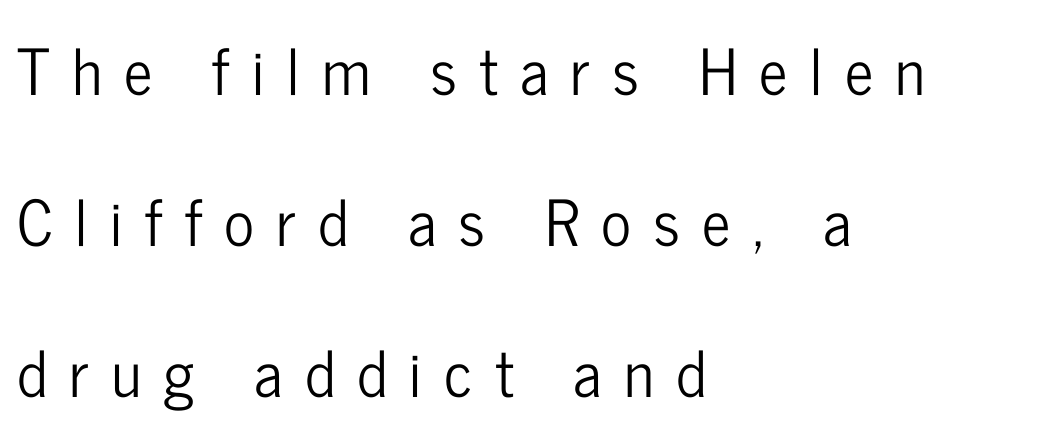
The image shows 63 px condensed sans-serif type, upright; set left-aligned, loose line spacing (2.4x), unusually wide letter spacing (+0.35 em), not underlined; low stroke contrast and a medium x-height.
